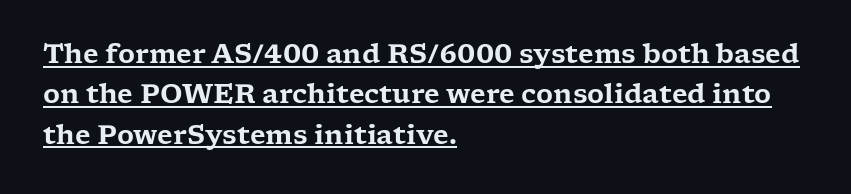
{"italic": "no", "underline": "yes", "align": "left", "line_spacing": "normal", "line_spacing_ratio": 1.55, "letter_spacing": "normal", "letter_spacing_em": 0.0, "glyph_px": 26}
